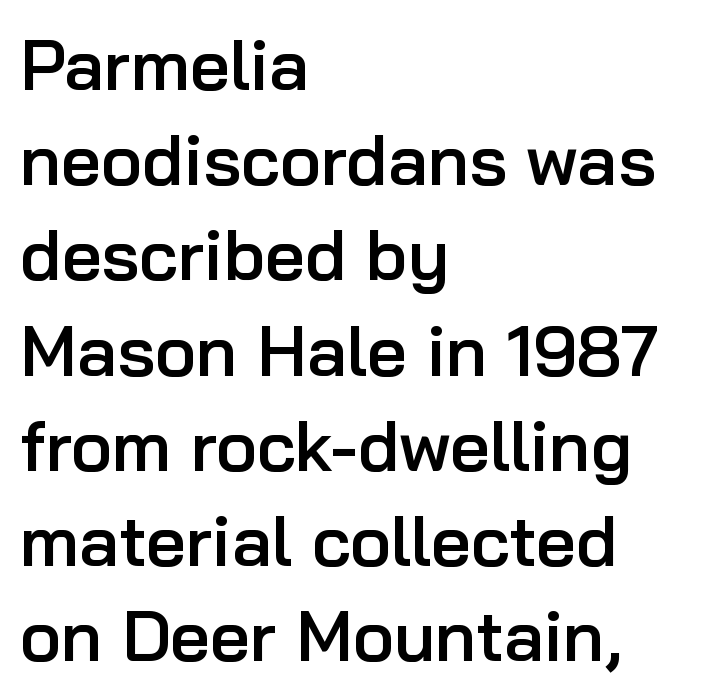
Q: Is the text bold? A: Semi-bold.
Q: Is the text italic (slanted)? A: No, it is upright.
Q: Is the typeface a serif or a sans-serif typeface? A: Sans-serif.
Q: Is the text underlined? A: No.
Q: How is the paragraph aligned? A: Left-aligned.
Q: Is the spacing between letters normal or unusually wide? A: Normal.
Q: Is the spacing between lines tight, normal or loose? A: Normal.
Q: Width (condensed, normal, or wide)? A: Normal.
Q: Stroke contrast? A: Low.
Q: x-height? A: Medium.
Q: Monospaced? A: No.
